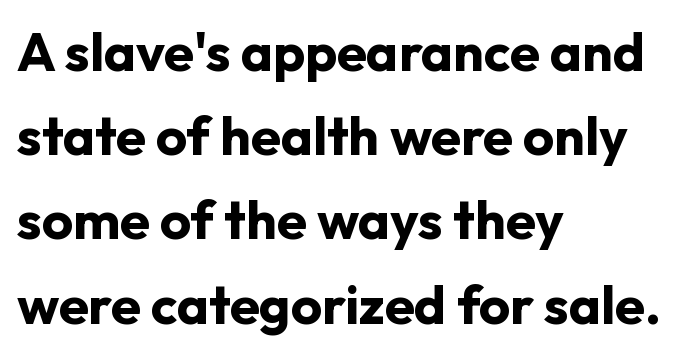
Are there feet on the stems? There aren't — it's a sans. The ragged edge is on the right, which tells us the setting is flush left. Nope, not italic — everything's standing straight. The space between consecutive lines is moderate. Glyph-to-glyph distance matches everyday printed text.
